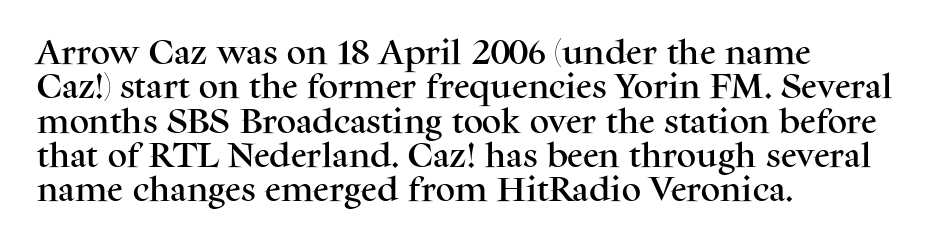
Do the letters lean? They stand straight. Lines of text with bare space underneath. The passage shown stacks its lines at a standard gap. Casual observation: everything's shoved over to the left.
